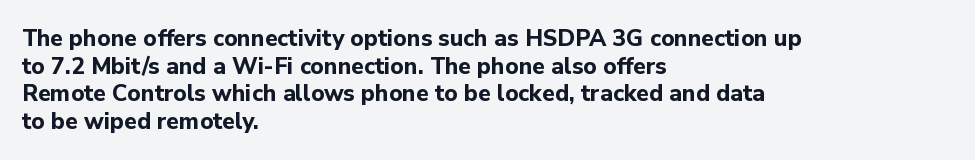
{"italic": "no", "bold": "yes", "underline": "no", "align": "left", "line_spacing_ratio": 1.2, "letter_spacing": "normal", "letter_spacing_em": 0.0, "glyph_px": 23}
